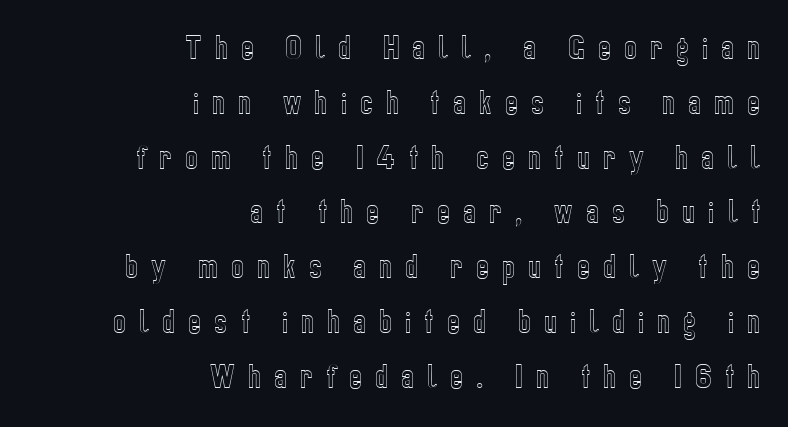
Q: Is the text italic (slanted)? A: No, it is upright.
Q: Is the text underlined? A: No.
Q: How is the paragraph aligned? A: Right-aligned.
Q: Is the spacing between letters normal or unusually wide? A: Unusually wide.
Q: Is the spacing between lines tight, normal or loose? A: Loose.
